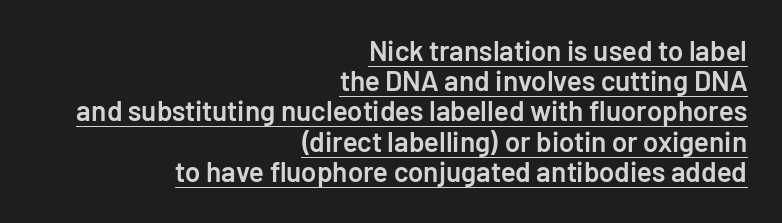
Q: Is the text bold? A: Semi-bold.
Q: Is the text italic (slanted)? A: No, it is upright.
Q: Is the typeface a serif or a sans-serif typeface? A: Sans-serif.
Q: Is the text underlined? A: Yes.
Q: How is the paragraph aligned? A: Right-aligned.
Q: Is the spacing between letters normal or unusually wide? A: Normal.
Q: Is the spacing between lines tight, normal or loose? A: Tight.
Q: Width (condensed, normal, or wide)? A: Normal.
Q: Stroke contrast? A: Low.
Q: x-height? A: Medium.
Q: Monospaced? A: No.
